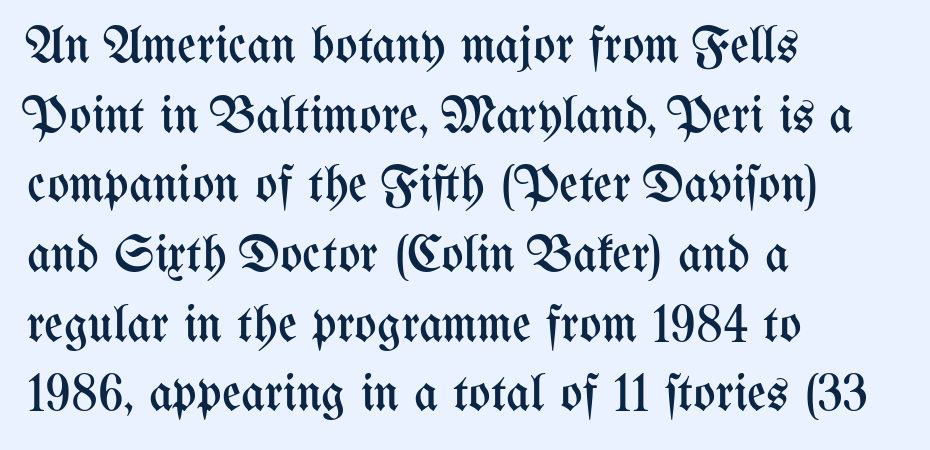
Q: Is the text bold? A: No.
Q: Is the text italic (slanted)? A: No, it is upright.
Q: Is the text underlined? A: No.
Q: How is the paragraph aligned? A: Left-aligned.
Q: Is the spacing between letters normal or unusually wide? A: Normal.
Q: Is the spacing between lines tight, normal or loose? A: Normal.
Q: Width (condensed, normal, or wide)? A: Condensed.
Q: Stroke contrast? A: Medium.
Q: x-height? A: Medium.
Q: Monospaced? A: No.
